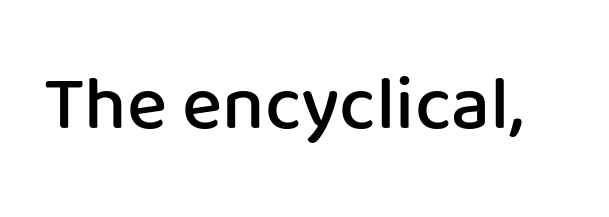
{"serif": "no", "italic": "no", "bold": "semi", "weight": "semibold", "width": "normal", "stroke_contrast": "low", "x_height": "medium", "monospaced": "no", "underline": "no", "letter_spacing": "normal", "letter_spacing_em": 0.0, "glyph_px": 76}
